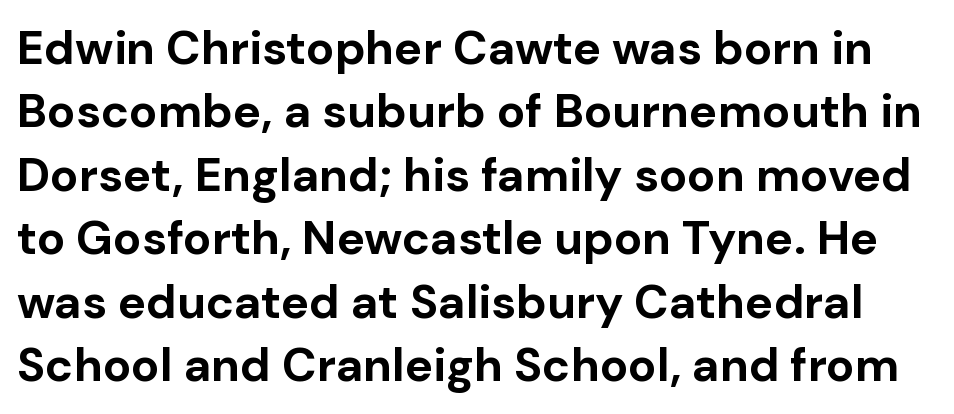
{"serif": "no", "italic": "no", "bold": "yes", "weight": "bold", "width": "normal", "stroke_contrast": "low", "x_height": "medium", "monospaced": "no", "underline": "no", "line_spacing": "normal", "line_spacing_ratio": 1.35, "letter_spacing": "normal", "letter_spacing_em": 0.0, "glyph_px": 47}
